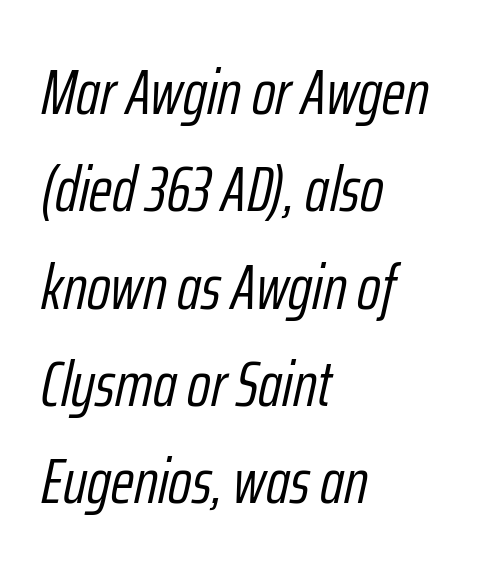
{"italic": "yes", "lean": "right", "slant_degrees": 12, "bold": "no", "weight": "light", "width": "condensed", "stroke_contrast": "low", "x_height": "medium", "monospaced": "no", "underline": "no", "align": "left", "line_spacing": "normal", "line_spacing_ratio": 1.52, "letter_spacing": "normal", "letter_spacing_em": 0.0, "glyph_px": 64}
